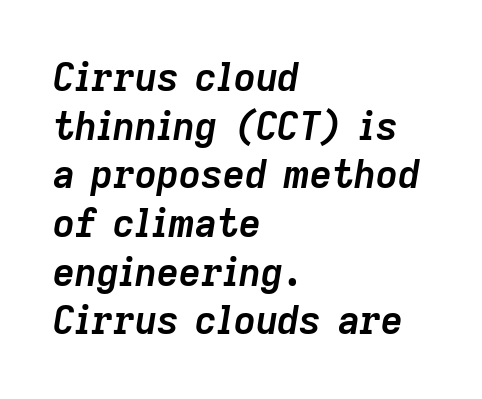
Horizontally, the lines are justified to the leading edge only. Look at the stroke-to-counter ratio: heavy, a bold. Proportional: the letters do not fall into vertical columns. The line-height multiplier appears to be the usual default. If you drew a line through each stem, it would be angled. Clear beneath every line of the passage.
